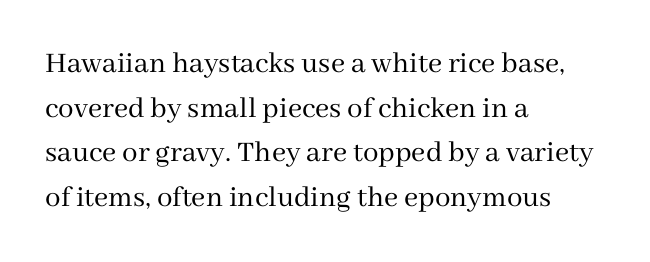
Q: Is the text bold? A: No.
Q: Is the text italic (slanted)? A: No, it is upright.
Q: Is the typeface a serif or a sans-serif typeface? A: Serif.
Q: Is the text underlined? A: No.
Q: How is the paragraph aligned? A: Left-aligned.
Q: Is the spacing between letters normal or unusually wide? A: Normal.
Q: Is the spacing between lines tight, normal or loose? A: Normal.
Q: Width (condensed, normal, or wide)? A: Normal.
Q: Stroke contrast? A: Medium.
Q: x-height? A: Medium.
Q: Monospaced? A: No.
